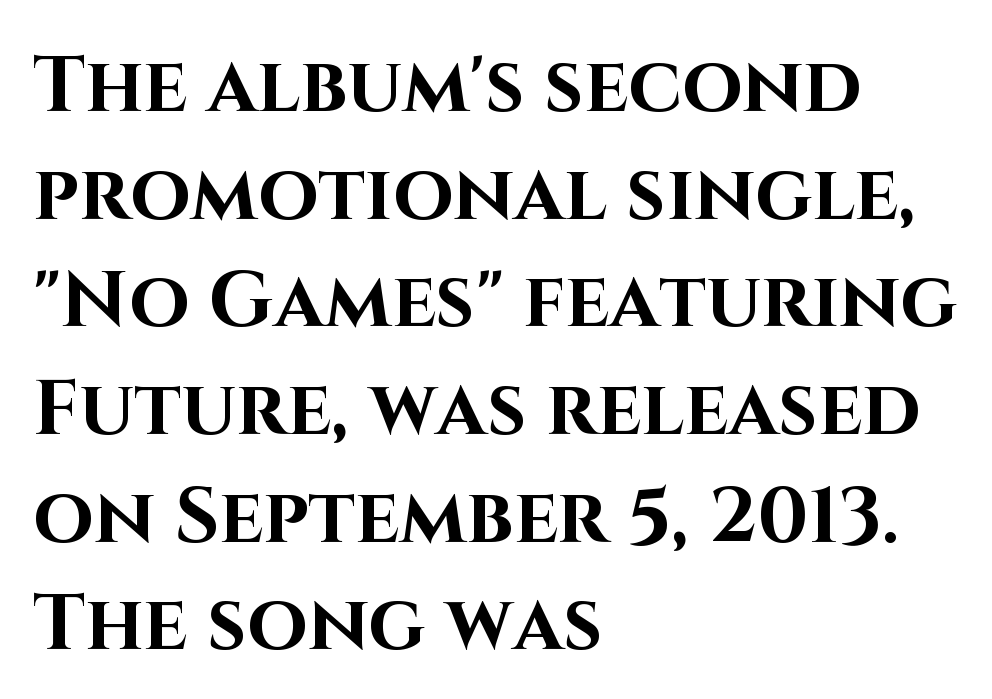
The image shows 78 px bold sans-serif type, upright; set left-aligned, normal line spacing (1.38x), normal letter spacing, not underlined; high stroke contrast and a large x-height.
